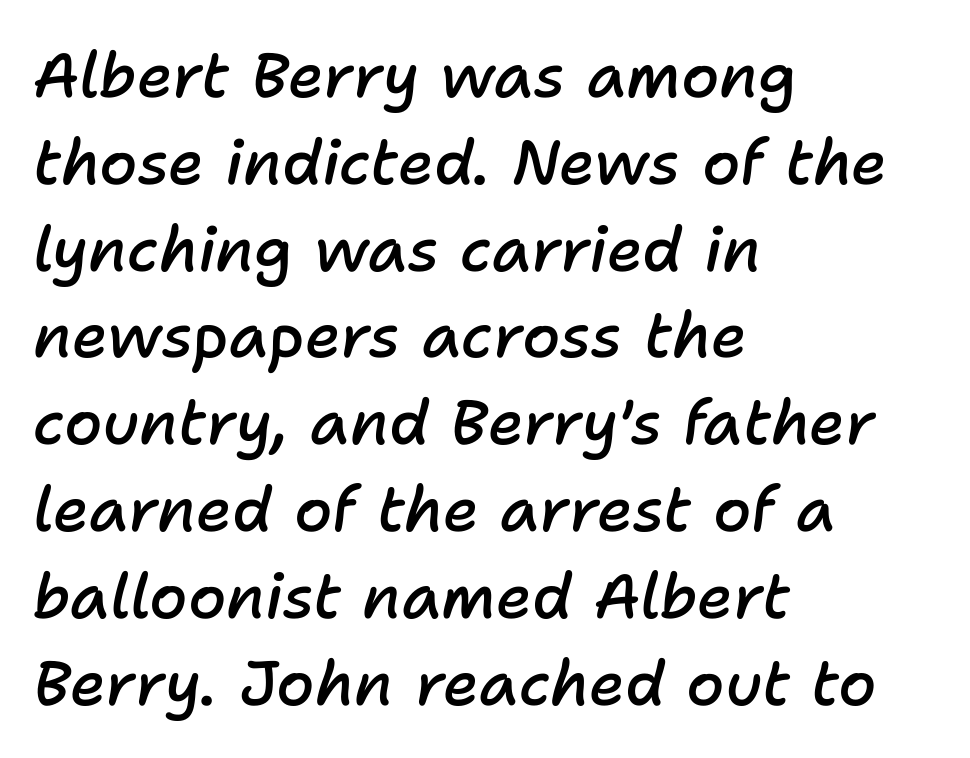
A typesetter would call this proportional, since set widths differ per character. The lines are quadded left. Typographic density is moderately raised because the face is semibold. The space between consecutive lines is moderate. Letter spacing: default. Observe the lean: these are italic letterforms.
